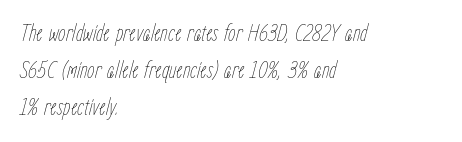
Each new line begins a customary step beneath the previous one. The passage is arranged the way most books set body copy — flush left. The glyphs look as if they've been sheared to an angle. Spacing between characters is what you'd get straight out of the box. This reads as an unemphasized weight, regular at the heaviest.
